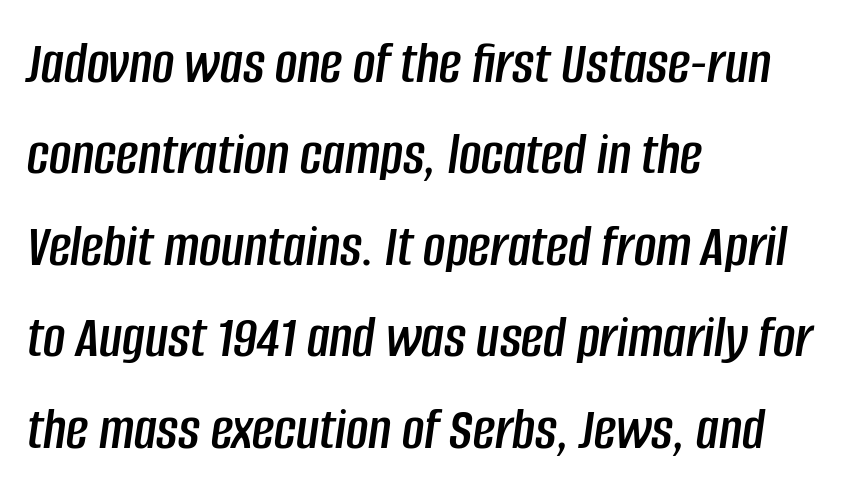
Q: Is the text italic (slanted)? A: Yes, it leans right by about 8 degrees.
Q: Is the text underlined? A: No.
Q: How is the paragraph aligned? A: Left-aligned.
Q: Is the spacing between letters normal or unusually wide? A: Normal.
Q: Is the spacing between lines tight, normal or loose? A: Normal.
Q: Width (condensed, normal, or wide)? A: Condensed.
Q: Stroke contrast? A: Low.
Q: x-height? A: Large.
Q: Monospaced? A: No.
